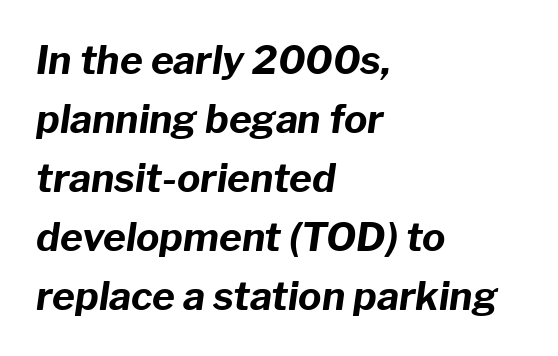
Just letters on the line, the space beneath them empty. Tracking value appears to be zero — textbook default spacing. Notice how descenders clear the ascenders below comfortably — that's standard leading. You'd pick this weight for a headline — it's a proper bold. Tall strokes in this sample are angled rather than plumb.
